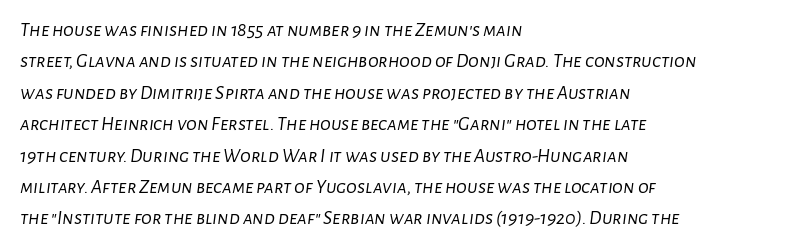
{"italic": "yes", "lean": "right", "slant_degrees": 7, "bold": "no", "underline": "no", "align": "left", "line_spacing": "normal", "line_spacing_ratio": 1.57, "letter_spacing": "normal", "letter_spacing_em": 0.0, "glyph_px": 20}
